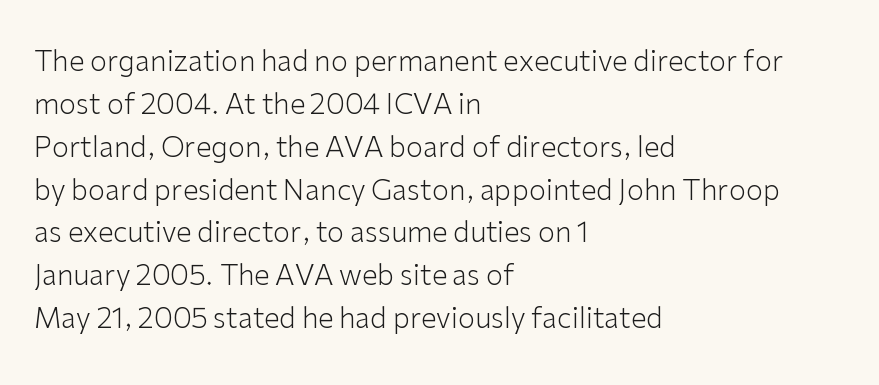
All the whitespace from short lines collects on the right. Here the designer chose a conventional face with non-uniform glyph widths. To sum up the face: it is a sans, with no serifs. The zone under the glyphs is completely vacant.
